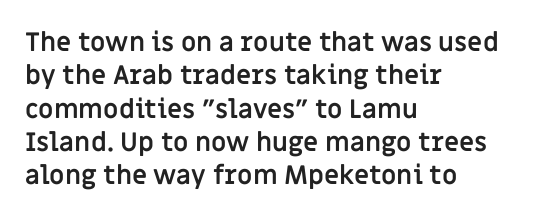
Q: Is the text bold? A: Yes.
Q: Is the text italic (slanted)? A: No, it is upright.
Q: Is the text underlined? A: No.
Q: How is the paragraph aligned? A: Left-aligned.
Q: Is the spacing between letters normal or unusually wide? A: Normal.
Q: Is the spacing between lines tight, normal or loose? A: Normal.
